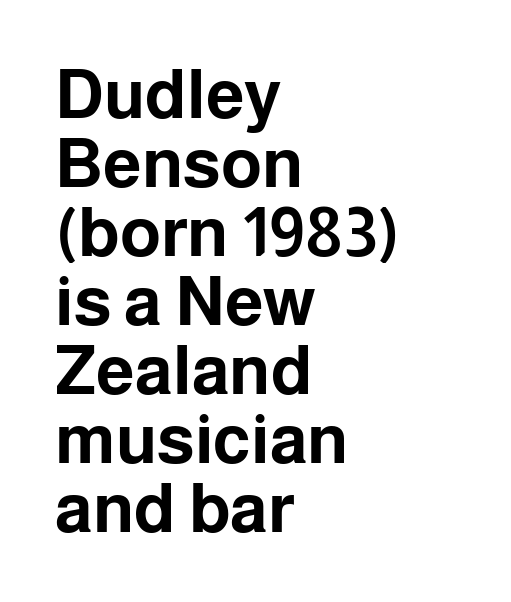
The image shows 69 px bold sans-serif type, upright; set left-aligned, tight line spacing (1.0x), normal letter spacing, not underlined; low stroke contrast and a medium x-height.
